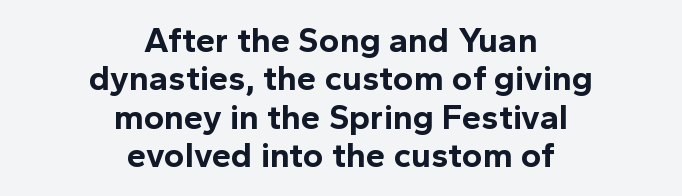
Q: Is the text bold? A: Yes.
Q: Is the text italic (slanted)? A: No, it is upright.
Q: Is the typeface a serif or a sans-serif typeface? A: Sans-serif.
Q: Is the text underlined? A: No.
Q: How is the paragraph aligned? A: Centered.
Q: Is the spacing between letters normal or unusually wide? A: Normal.
Q: Is the spacing between lines tight, normal or loose? A: Tight.
Q: Width (condensed, normal, or wide)? A: Normal.
Q: x-height? A: Medium.
Q: Monospaced? A: No.
